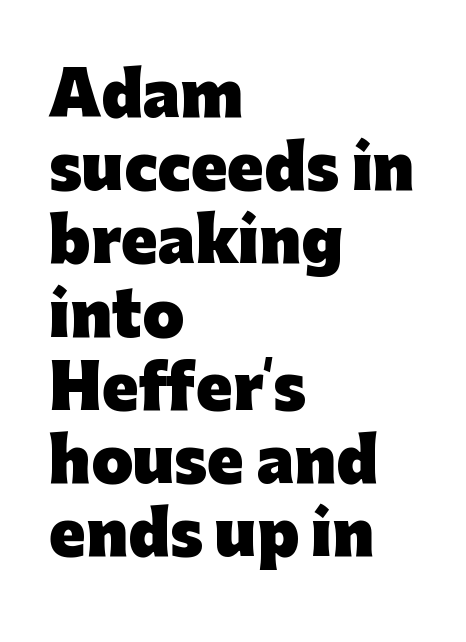
The image shows 60 px heavy sans-serif type, upright; set left-aligned, line spacing 1.22x, normal letter spacing, not underlined; low stroke contrast and a medium x-height.
